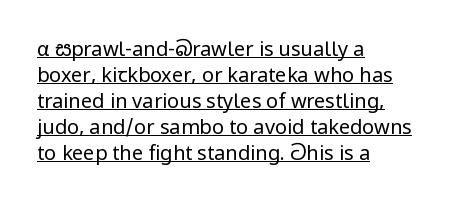
Line beginnings align vertically; line endings do not. The font's upright variant was chosen for this text. Is the letter spacing exaggerated? No — it looks like the ordinary default. Does the leading feel generous? No, just average. The passage shown is underscored from start to finish. A quiet, ordinary-to-light weight characterises the typeface.
